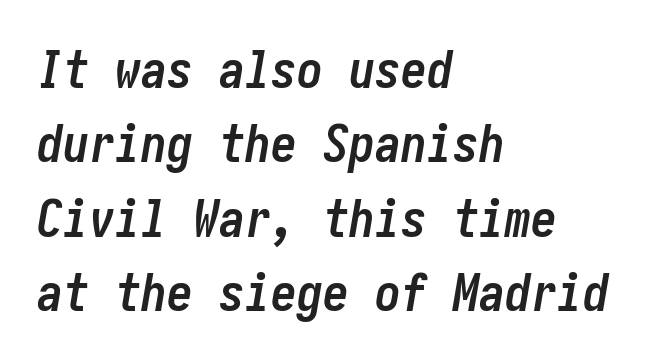
{"italic": "yes", "lean": "right", "slant_degrees": 10, "bold": "yes", "weight": "semibold", "width": "condensed", "stroke_contrast": "low", "x_height": "medium", "underline": "no", "align": "left", "line_spacing": "normal", "line_spacing_ratio": 1.43, "letter_spacing": "normal", "letter_spacing_em": 0.0, "glyph_px": 52}
